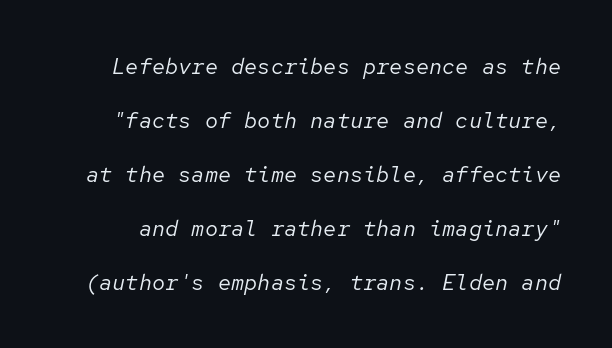
Honestly, the rows look like they've been pulled way apart. The passage shown leans; its letterforms are oblique. The specimen omits any rule beneath the text block's lines. Characters follow at the spacing the type designer built in. The letterforms sit at book weight or below.
